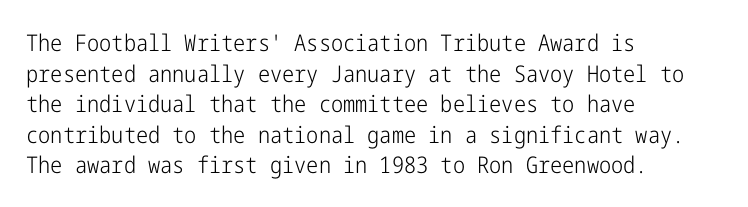
{"italic": "no", "bold": "no", "underline": "no", "align": "left", "line_spacing": "normal", "line_spacing_ratio": 1.33, "letter_spacing": "normal", "letter_spacing_em": 0.0, "glyph_px": 23}
